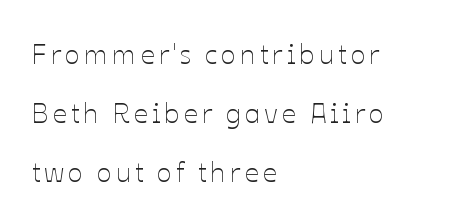
{"italic": "no", "bold": "no", "weight": "thin", "width": "normal", "stroke_contrast": "low", "x_height": "medium", "monospaced": "no", "underline": "no", "align": "left", "line_spacing": "loose", "line_spacing_ratio": 2.11, "glyph_px": 28}
